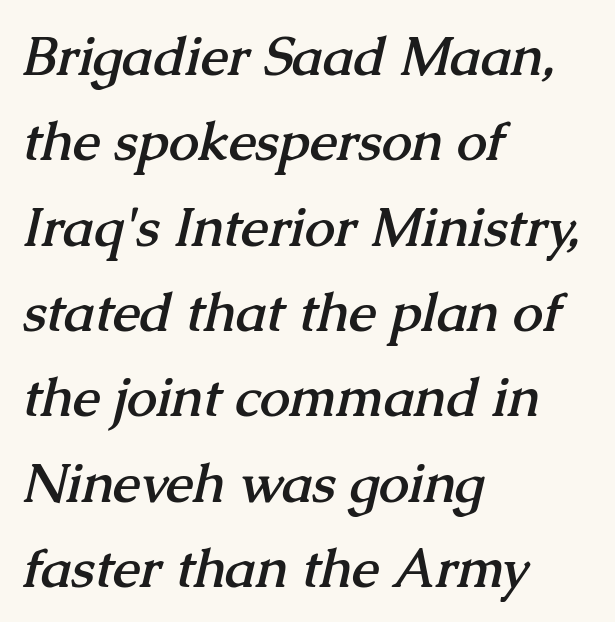
Heavy-handed strokes throughout: this text is bold. The passage shown stacks its lines at a standard gap. Glance below the letters and you will spot only blank space. One-word summary of the alignment: left.
